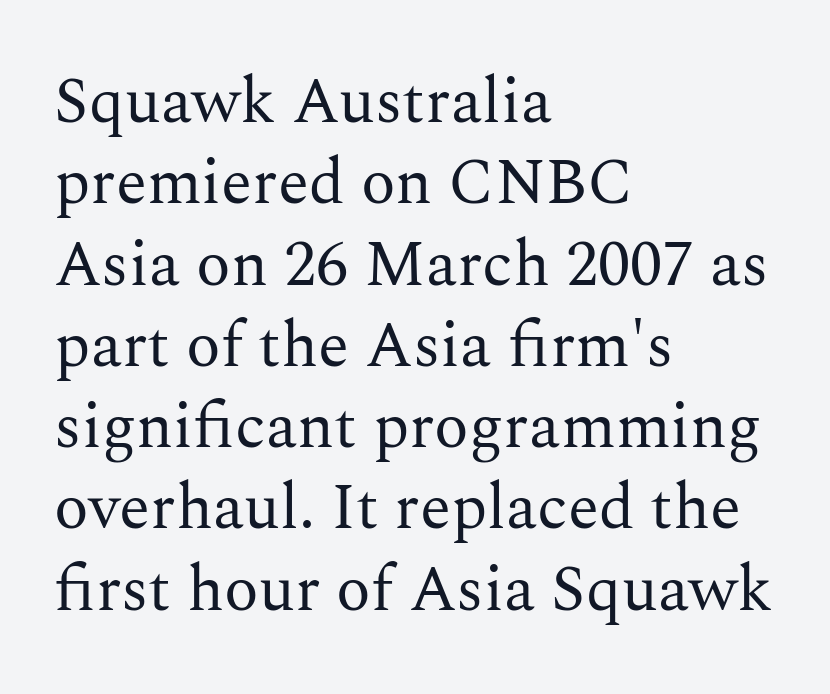
{"serif": "yes", "italic": "no", "bold": "no", "weight": "regular", "width": "normal", "stroke_contrast": "medium", "x_height": "medium", "monospaced": "no", "underline": "no", "align": "left", "line_spacing": "normal", "line_spacing_ratio": 1.27, "letter_spacing": "normal", "letter_spacing_em": 0.0, "glyph_px": 64}
